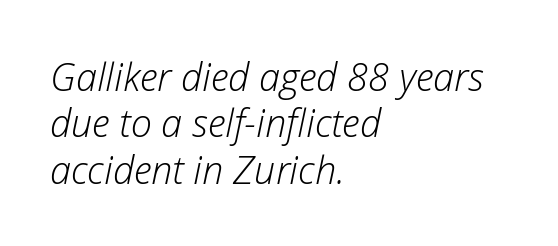
Tall strokes in this sample are angled rather than plumb. Each stroke keeps to a modest, everyday thickness or less. Honestly, the letter spacing is just normal — you wouldn't notice it. Anything drawn beneath the words? Only blank space.
